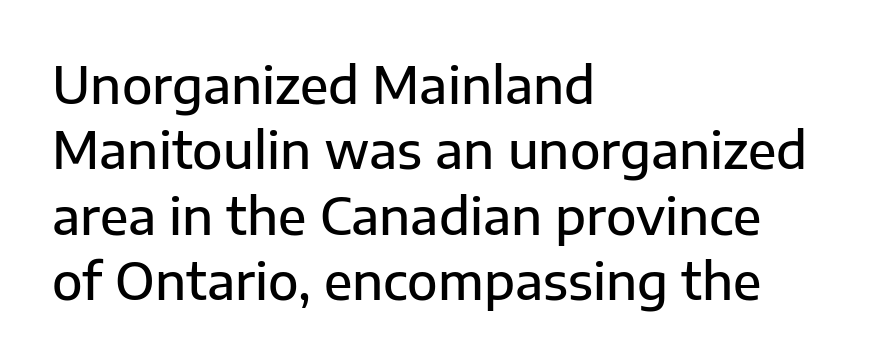
The image shows 50 px semibold sans-serif type, upright; set left-aligned, normal line spacing (1.31x), normal letter spacing, not underlined; low stroke contrast and a medium x-height.
